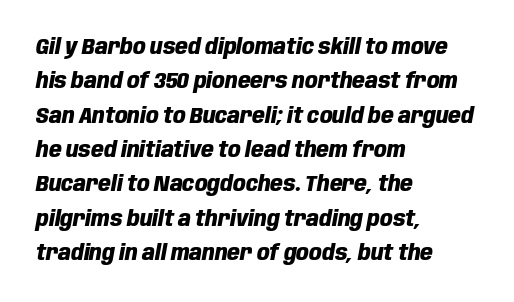
Q: Is the text bold? A: Yes.
Q: Is the text italic (slanted)? A: Yes, it leans right by about 10 degrees.
Q: Is the text underlined? A: No.
Q: How is the paragraph aligned? A: Left-aligned.
Q: Is the spacing between letters normal or unusually wide? A: Normal.
Q: Is the spacing between lines tight, normal or loose? A: Normal.
